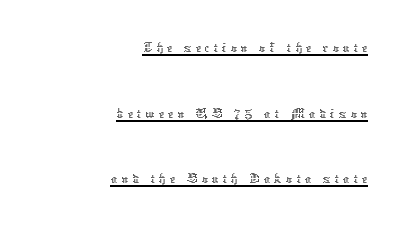
Q: Is the text bold? A: No.
Q: Is the text italic (slanted)? A: No, it is upright.
Q: Is the text underlined? A: Yes.
Q: How is the paragraph aligned? A: Right-aligned.
Q: Is the spacing between lines tight, normal or loose? A: Loose.
Q: Width (condensed, normal, or wide)? A: Normal.
Q: Stroke contrast? A: Low.
Q: x-height? A: Medium.
Q: Monospaced? A: No.
